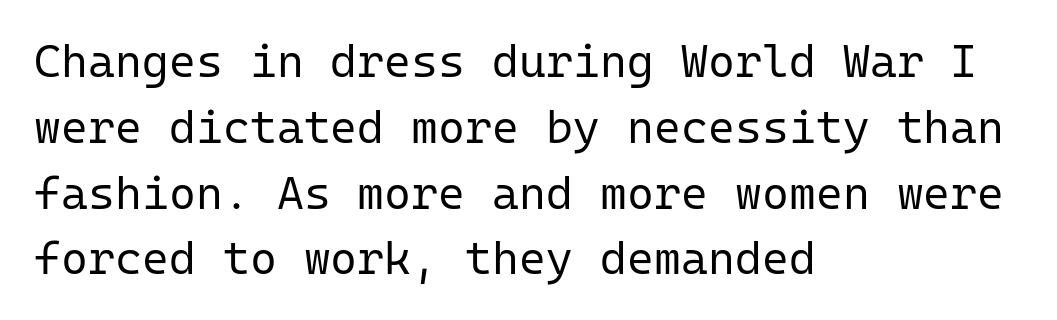
{"serif": "no", "italic": "no", "bold": "no", "weight": "regular", "width": "normal", "stroke_contrast": "low", "x_height": "medium", "monospaced": "yes", "underline": "no", "align": "left", "line_spacing": "normal", "line_spacing_ratio": 1.43, "letter_spacing": "normal", "letter_spacing_em": 0.0, "glyph_px": 46}
